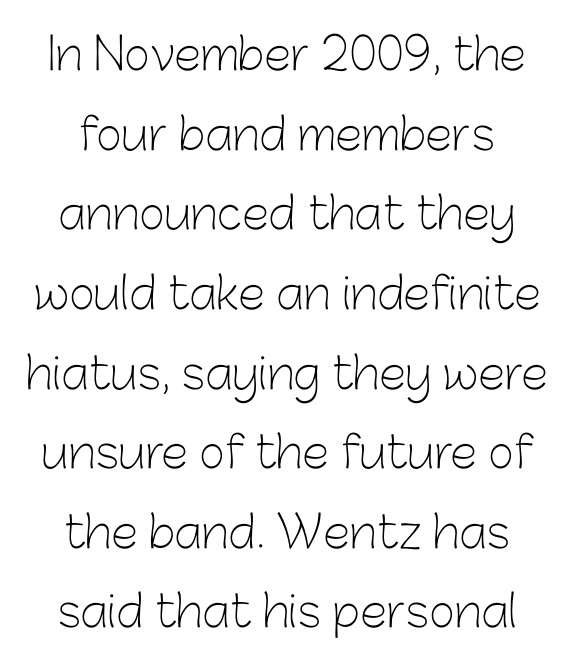
Q: Is the text bold? A: No.
Q: Is the text italic (slanted)? A: No, it is upright.
Q: Is the typeface a serif or a sans-serif typeface? A: Sans-serif.
Q: Is the text underlined? A: No.
Q: Is the spacing between letters normal or unusually wide? A: Normal.
Q: Width (condensed, normal, or wide)? A: Normal.
Q: Stroke contrast? A: Low.
Q: x-height? A: Medium.
Q: Monospaced? A: No.
